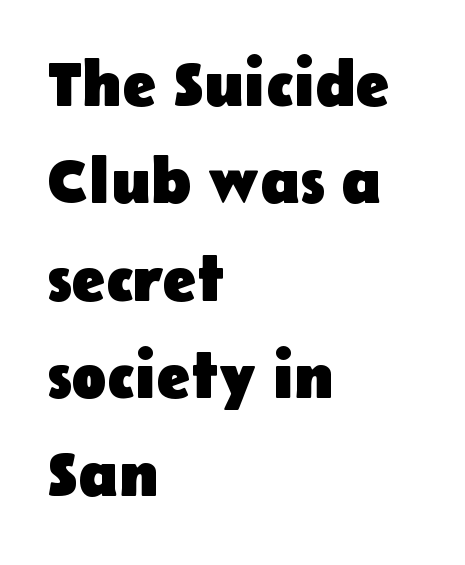
{"serif": "no", "italic": "no", "bold": "yes", "weight": "heavy", "width": "normal", "stroke_contrast": "low", "x_height": "medium", "monospaced": "no", "underline": "no", "align": "left", "line_spacing": "normal", "line_spacing_ratio": 1.5, "letter_spacing": "normal", "letter_spacing_em": 0.0, "glyph_px": 65}
